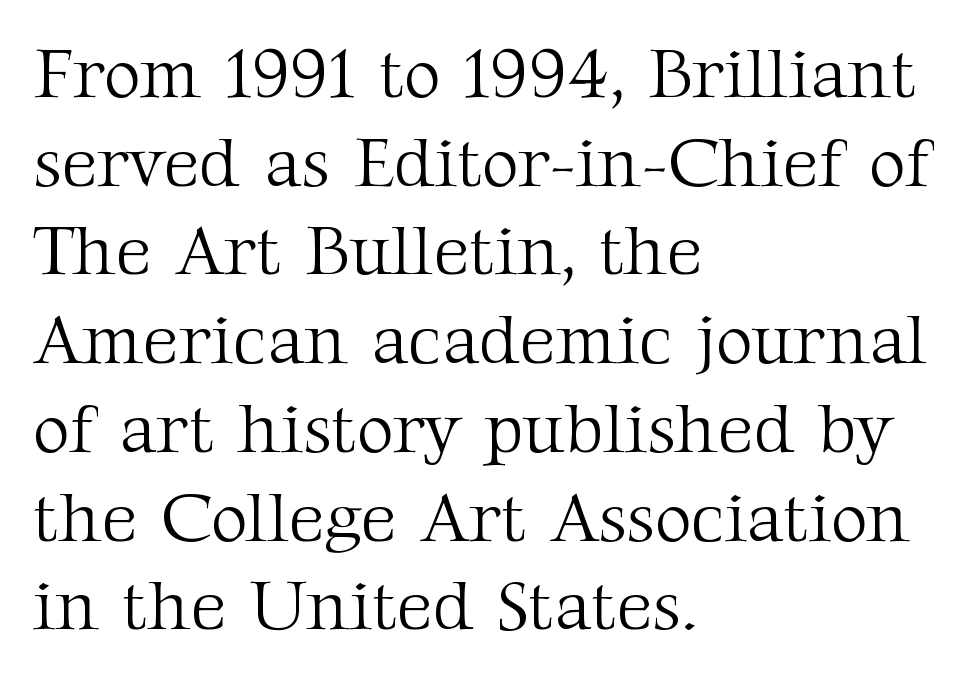
The image shows 71 px light serif type, upright; set left-aligned, normal line spacing (1.25x), normal letter spacing, not underlined; medium stroke contrast and a medium x-height.
